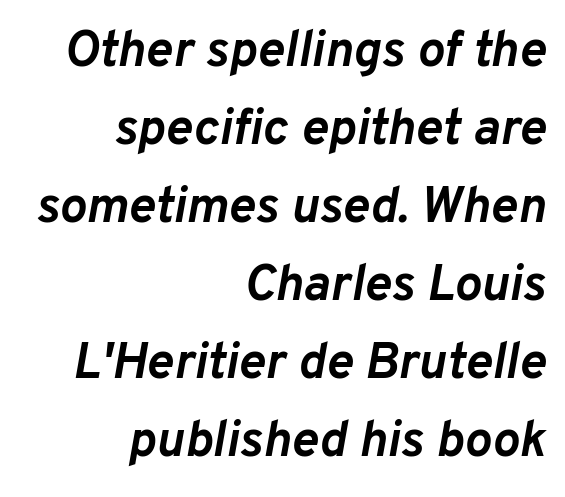
{"italic": "yes", "lean": "right", "slant_degrees": 10, "bold": "yes", "weight": "semibold", "width": "normal", "stroke_contrast": "low", "x_height": "medium", "monospaced": "no", "underline": "no", "align": "right", "line_spacing": "normal", "line_spacing_ratio": 1.53, "letter_spacing": "normal", "letter_spacing_em": 0.0, "glyph_px": 51}
